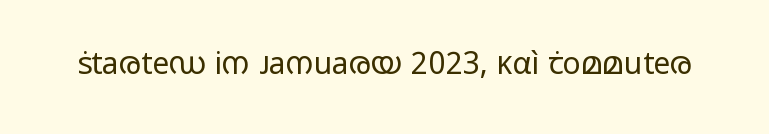
Q: Is the text bold? A: No.
Q: Is the text italic (slanted)? A: No, it is upright.
Q: Is the typeface a serif or a sans-serif typeface? A: Sans-serif.
Q: Is the text underlined? A: No.
Q: Is the spacing between letters normal or unusually wide? A: Normal.
Q: Width (condensed, normal, or wide)? A: Wide.
Q: Stroke contrast? A: Low.
Q: x-height? A: Medium.
Q: Monospaced? A: No.
